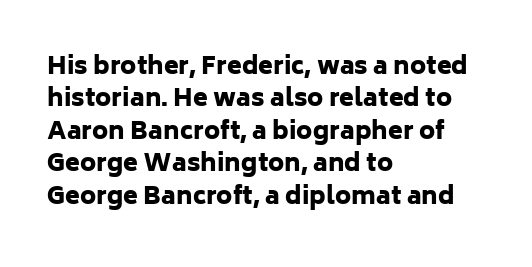
The image shows 24 px bold type, upright; set left-aligned, normal line spacing (1.35x), normal letter spacing, not underlined.
